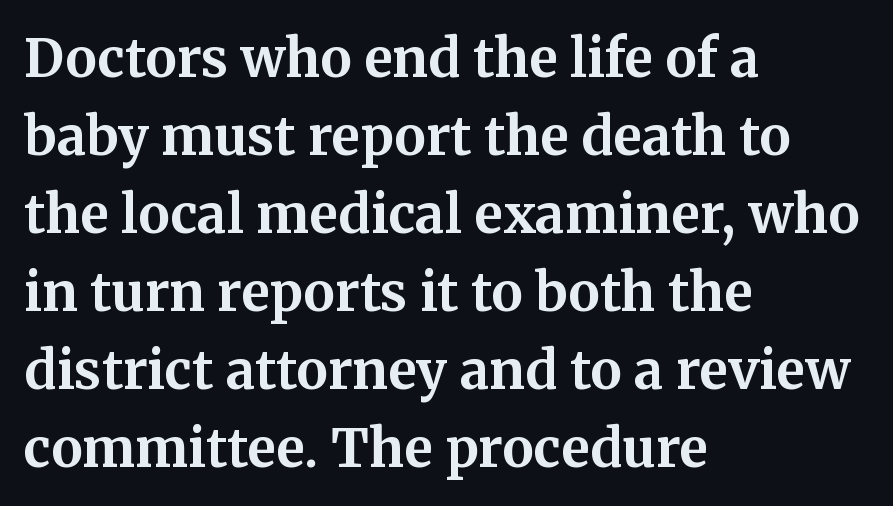
The rendering shows small feet on the letterforms — a serif design. Typographic density is high because the face is bold. This is the regular roman posture of the typeface. The words here are not underlined.
